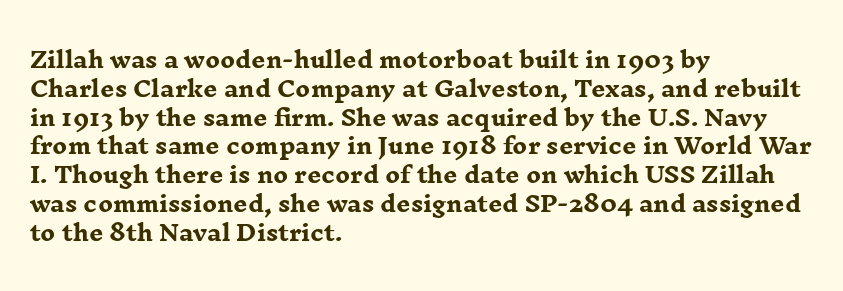
Q: Is the text bold? A: Yes.
Q: Is the text italic (slanted)? A: No, it is upright.
Q: Is the text underlined? A: No.
Q: How is the paragraph aligned? A: Left-aligned.
Q: Is the spacing between letters normal or unusually wide? A: Normal.
Q: Is the spacing between lines tight, normal or loose? A: Normal.
